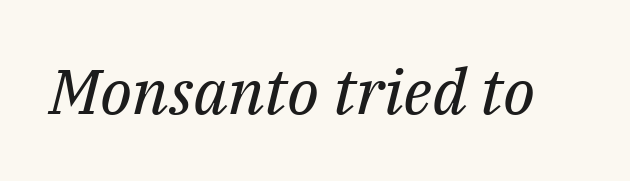
The image shows 63 px regular-weight serif type, italic (leaning right); set normal letter spacing, not underlined; medium stroke contrast and a medium x-height.
